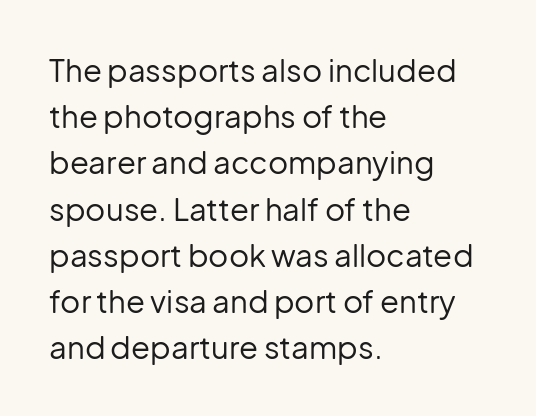
{"serif": "no", "italic": "no", "bold": "no", "weight": "regular", "width": "normal", "stroke_contrast": "low", "x_height": "medium", "monospaced": "no", "underline": "no", "align": "left", "line_spacing": "normal", "line_spacing_ratio": 1.49, "letter_spacing": "normal", "letter_spacing_em": 0.0, "glyph_px": 31}
